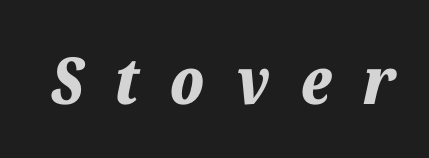
Q: Is the text bold? A: Yes.
Q: Is the text italic (slanted)? A: Yes, it leans right by about 12 degrees.
Q: Is the text underlined? A: No.
Q: Is the spacing between letters normal or unusually wide? A: Unusually wide.
Q: Width (condensed, normal, or wide)? A: Normal.
Q: Stroke contrast? A: Low.
Q: x-height? A: Medium.
Q: Monospaced? A: No.
